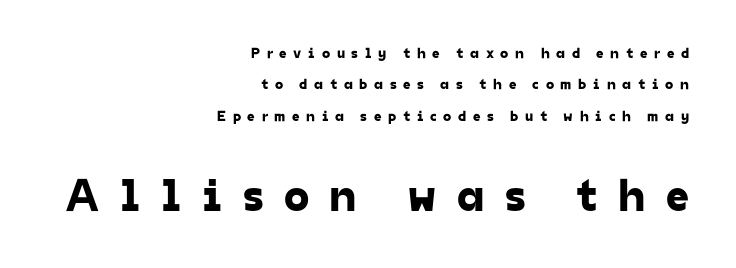
The image shows 46 px sans-serif type; set right-aligned, loose line spacing (2.09x), unusually wide letter spacing (+0.44 em), not underlined; the second (bottom) block is 3.07x larger; low stroke contrast and a medium x-height.
